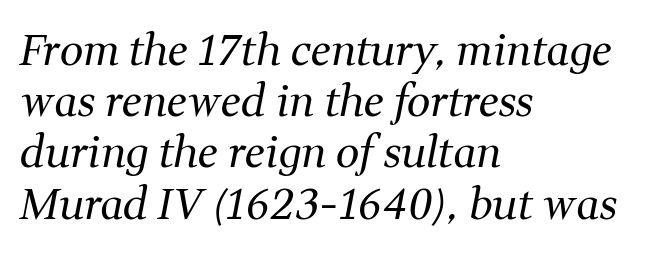
Q: Is the text bold? A: No.
Q: Is the text italic (slanted)? A: Yes, it leans right by about 11 degrees.
Q: Is the typeface a serif or a sans-serif typeface? A: Serif.
Q: Is the text underlined? A: No.
Q: How is the paragraph aligned? A: Left-aligned.
Q: Is the spacing between letters normal or unusually wide? A: Normal.
Q: Width (condensed, normal, or wide)? A: Normal.
Q: Stroke contrast? A: Medium.
Q: x-height? A: Medium.
Q: Monospaced? A: No.
